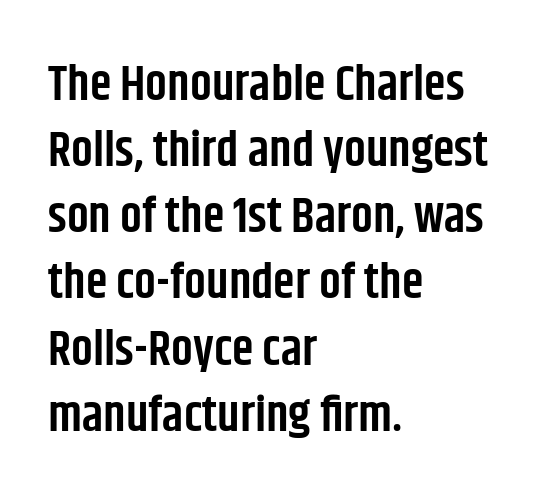
Students, observe: this is what conventionally led text looks like. The letters stand straight up with perfectly vertical stems. Check the space under the baseline: it is left empty. This sample has the flowing, uneven cadence of proportional lettering.
